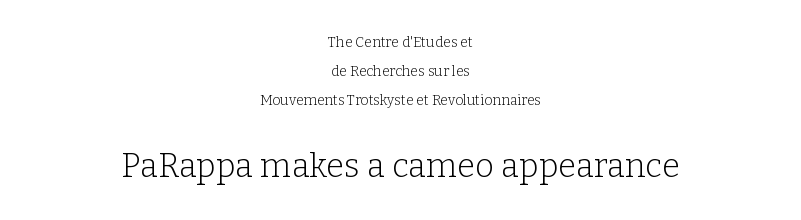
Q: Is the text bold? A: No.
Q: Is the text italic (slanted)? A: No, it is upright.
Q: Is the typeface a serif or a sans-serif typeface? A: Serif.
Q: Is the text underlined? A: No.
Q: How is the paragraph aligned? A: Centered.
Q: Is the spacing between letters normal or unusually wide? A: Normal.
Q: Is the spacing between lines tight, normal or loose? A: Loose.
Q: Which block of text is set in a larger size, the first (top) or the second (bottom)? A: The second (bottom) one.
Q: Width (condensed, normal, or wide)? A: Normal.
Q: Stroke contrast? A: Low.
Q: x-height? A: Medium.
Q: Monospaced? A: No.
